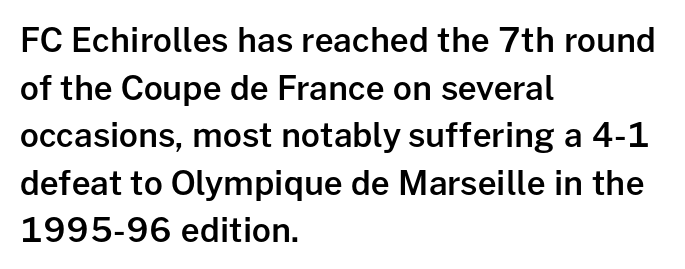
A sans-serif font was chosen for this passage. A semibold gives these letters moderate extra thickness, short of bold. Compared with typical body copy, the letter spacing here is the same. Students, observe: this is what conventionally led text looks like. The specimen reads as upright at a glance.
